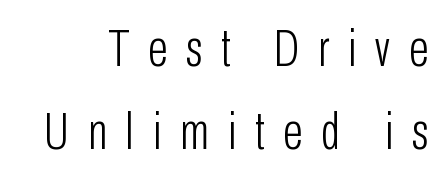
The image shows 52 px light, condensed sans-serif type, upright; set normal line spacing (1.6x), unusually wide letter spacing (+0.36 em), not underlined; low stroke contrast and a medium x-height.
